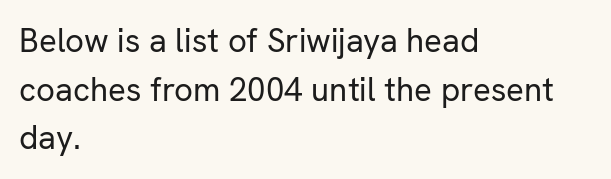
You can tell it's not italic because the verticals are truly vertical. On a weight scale, this lands at 450 or below. This rendering leaves character spacing at its baseline value. The letters advance in unequal steps, a hallmark of proportional type. Does the leading feel generous? No, just average.
